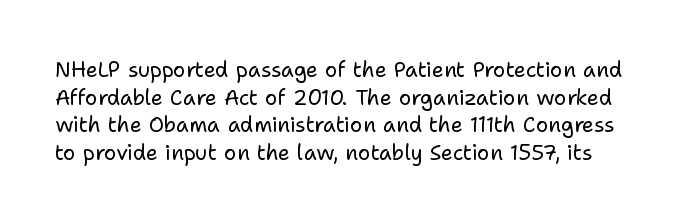
{"italic": "no", "bold": "no", "underline": "no", "line_spacing": "normal", "line_spacing_ratio": 1.32, "letter_spacing": "normal", "letter_spacing_em": 0.0, "glyph_px": 21}
